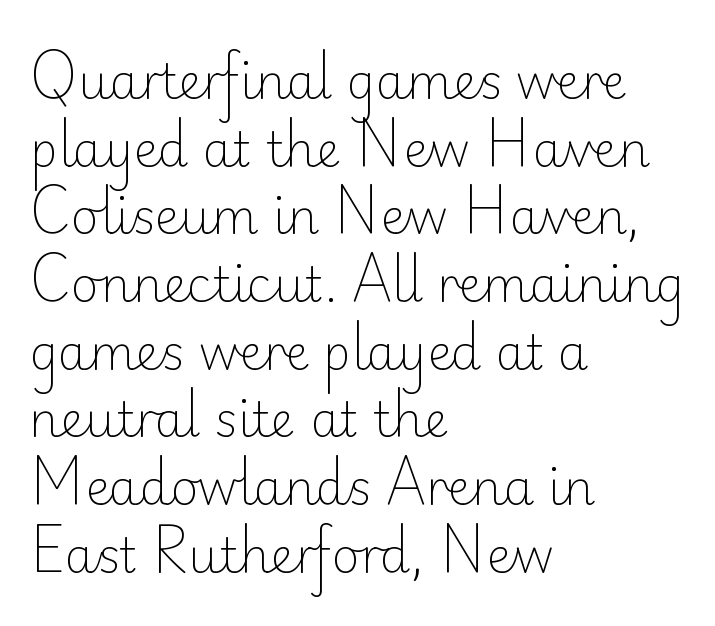
The image shows 48 px light sans-serif type, upright; set left-aligned, normal line spacing (1.41x), normal letter spacing, not underlined; low stroke contrast and a small x-height.
